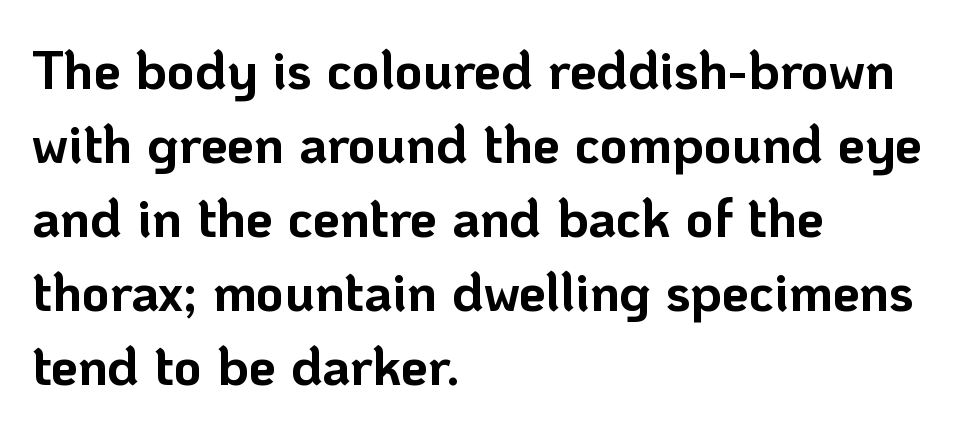
Look at the tracking — it's just the regular setting, nothing added. In CSS terms this would be text-align: left. Each letter's strokes conclude bluntly, with no projecting serifs. A normal amount of white space separates one row of letters from the next. Summary of weight: heavy, a full bold.
